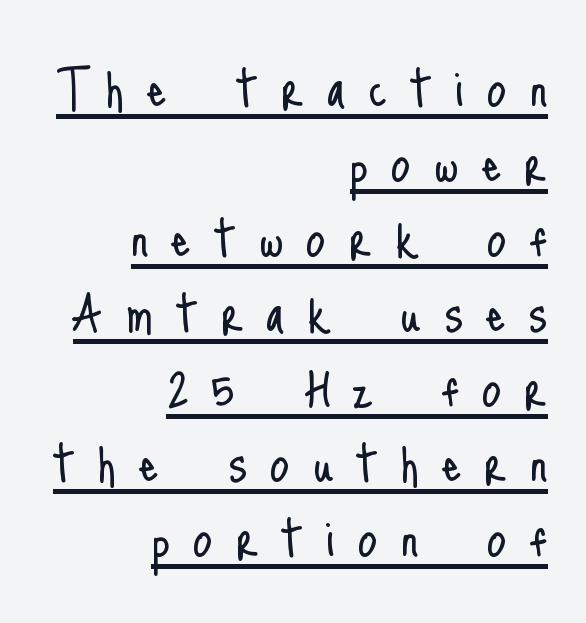
Examine the stroke ends and you'll find no serifs. Is the block centered? No — it sits flush against the right margin. Rendered with straight, roman letterforms. The rendering uses natural spacing where letterforms have individual widths. Decoration check: the copy is underlined. This sample uses expanded letter spacing, leaving extra air between glyphs.
